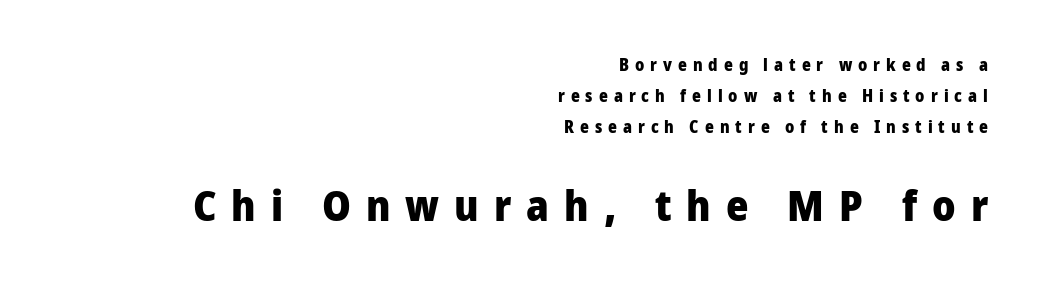
Q: Is the text bold? A: Yes.
Q: Is the text italic (slanted)? A: No, it is upright.
Q: Is the typeface a serif or a sans-serif typeface? A: Sans-serif.
Q: Is the text underlined? A: No.
Q: How is the paragraph aligned? A: Right-aligned.
Q: Is the spacing between letters normal or unusually wide? A: Unusually wide.
Q: Which block of text is set in a larger size, the first (top) or the second (bottom)? A: The second (bottom) one.
Q: Width (condensed, normal, or wide)? A: Normal.
Q: Stroke contrast? A: Low.
Q: x-height? A: Medium.
Q: Monospaced? A: No.
